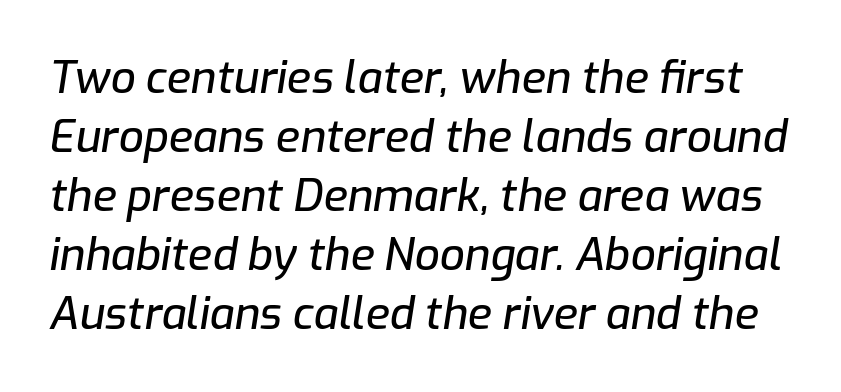
The letters advance in unequal steps, a hallmark of proportional type. The space between consecutive lines is moderate. The horizontal fit of the characters is conventional and even. Plain, unruled lines of type. Italic? Definitely — the glyphs are oblique.
